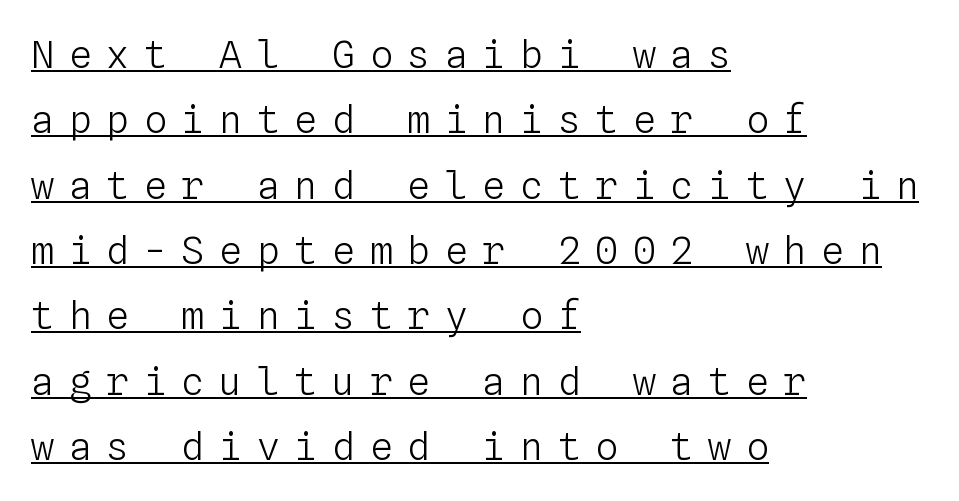
The image shows 38 px light type, upright, monospaced; set left-aligned, line spacing 1.72x, unusually wide letter spacing (+0.39 em), underlined; low stroke contrast and a medium x-height.
